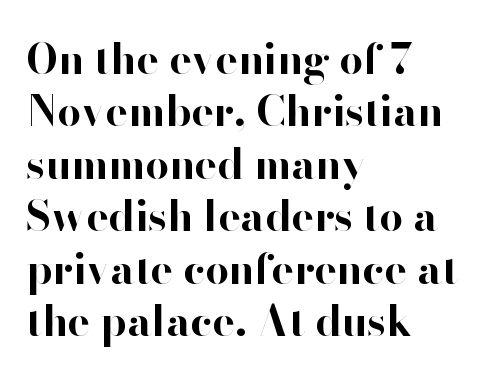
{"serif": "no", "italic": "no", "bold": "yes", "weight": "bold", "width": "normal", "stroke_contrast": "high", "x_height": "small", "monospaced": "no", "underline": "no", "align": "left", "line_spacing": "normal", "line_spacing_ratio": 1.25, "letter_spacing": "normal", "letter_spacing_em": 0.0, "glyph_px": 42}
